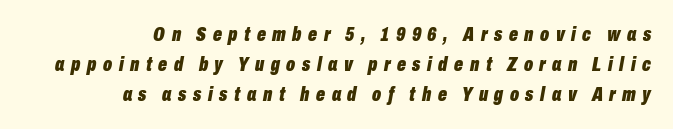
Q: Is the text bold? A: Yes.
Q: Is the text italic (slanted)? A: Yes, it leans right by about 10 degrees.
Q: Is the text underlined? A: No.
Q: How is the paragraph aligned? A: Right-aligned.
Q: Is the spacing between letters normal or unusually wide? A: Unusually wide.
Q: Is the spacing between lines tight, normal or loose? A: Normal.
